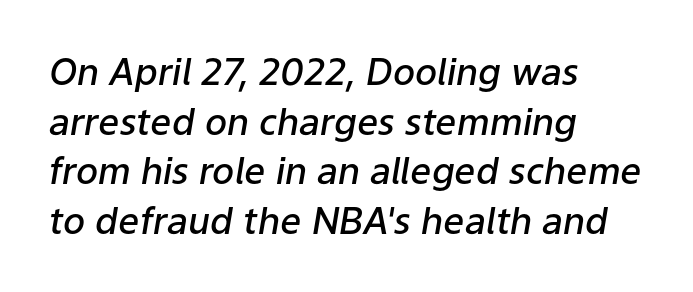
{"italic": "yes", "lean": "right", "slant_degrees": 9, "bold": "semi", "weight": "semibold", "width": "normal", "stroke_contrast": "low", "x_height": "medium", "monospaced": "no", "underline": "no", "align": "left", "line_spacing": "normal", "line_spacing_ratio": 1.34, "letter_spacing": "normal", "letter_spacing_em": 0.0, "glyph_px": 37}
